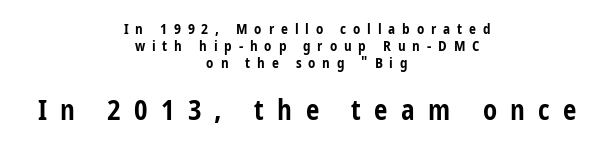
Compared with an ordinary text face, these strokes are far heavier — a full bold. One-word summary of the alignment: center. Letter spacing: wide. The space beneath each line is pristine and unruled.
